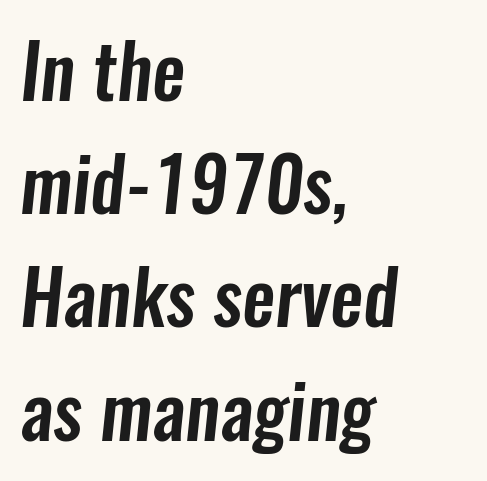
Q: Is the typeface a serif or a sans-serif typeface? A: Sans-serif.
Q: Is the text underlined? A: No.
Q: How is the paragraph aligned? A: Left-aligned.
Q: Is the spacing between letters normal or unusually wide? A: Normal.
Q: Is the spacing between lines tight, normal or loose? A: Normal.
Q: Width (condensed, normal, or wide)? A: Condensed.
Q: Stroke contrast? A: Low.
Q: x-height? A: Medium.
Q: Monospaced? A: No.
